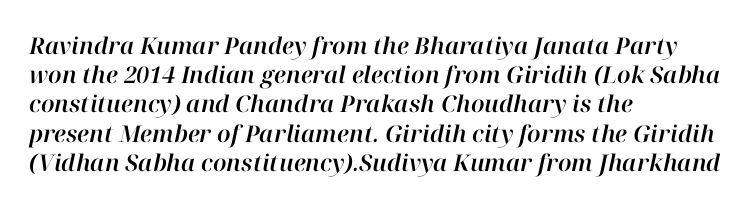
{"italic": "yes", "lean": "right", "slant_degrees": 12, "underline": "no", "align": "left", "line_spacing": "normal", "line_spacing_ratio": 1.27, "letter_spacing": "normal", "letter_spacing_em": 0.0, "glyph_px": 23}
